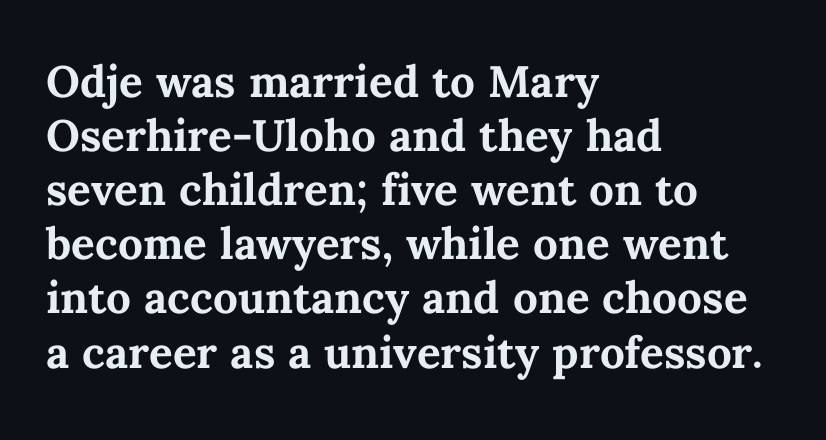
Q: Is the text bold? A: Yes.
Q: Is the text italic (slanted)? A: No, it is upright.
Q: Is the text underlined? A: No.
Q: How is the paragraph aligned? A: Left-aligned.
Q: Is the spacing between letters normal or unusually wide? A: Normal.
Q: Width (condensed, normal, or wide)? A: Normal.
Q: Stroke contrast? A: Medium.
Q: x-height? A: Medium.
Q: Monospaced? A: No.
